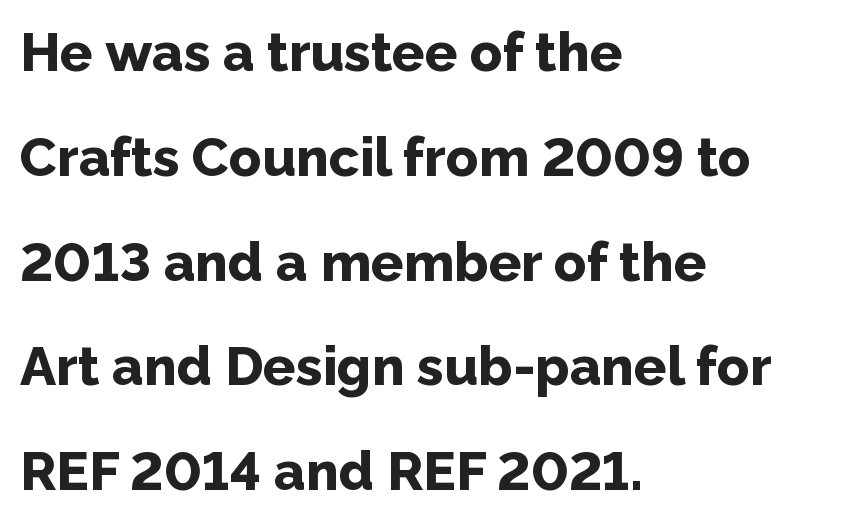
The image shows 54 px bold sans-serif type, upright; set left-aligned, loose line spacing (1.94x), normal letter spacing, not underlined; low stroke contrast and a medium x-height.
